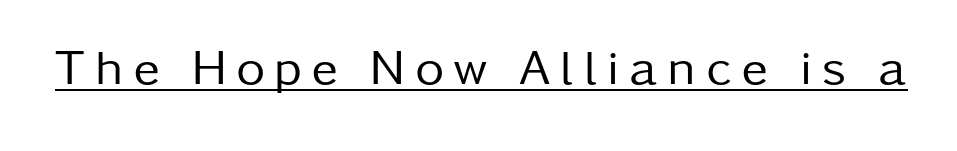
{"serif": "no", "italic": "no", "bold": "no", "weight": "regular", "width": "normal", "stroke_contrast": "low", "x_height": "medium", "monospaced": "no", "underline": "yes", "letter_spacing": "wide", "letter_spacing_em": 0.2, "glyph_px": 50}
